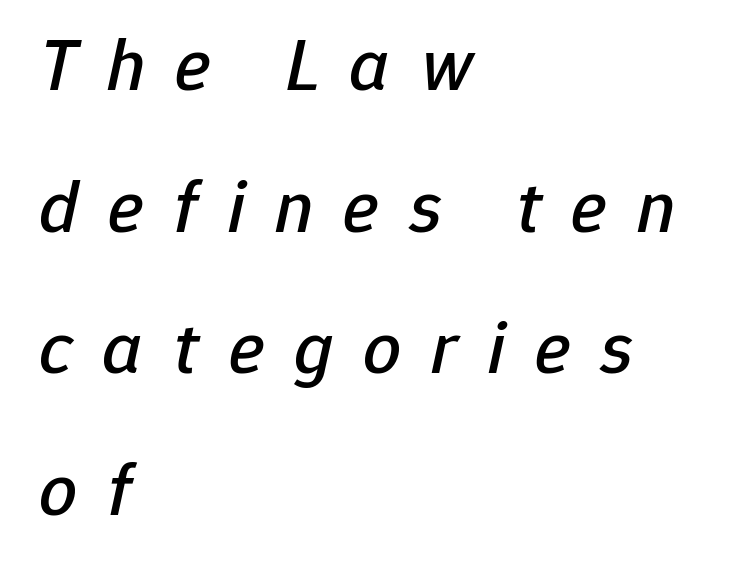
{"italic": "yes", "lean": "right", "slant_degrees": 12, "width": "normal", "stroke_contrast": "low", "x_height": "medium", "monospaced": "no", "underline": "no", "align": "left", "line_spacing_ratio": 1.89, "letter_spacing": "wide", "letter_spacing_em": 0.4, "glyph_px": 75}
